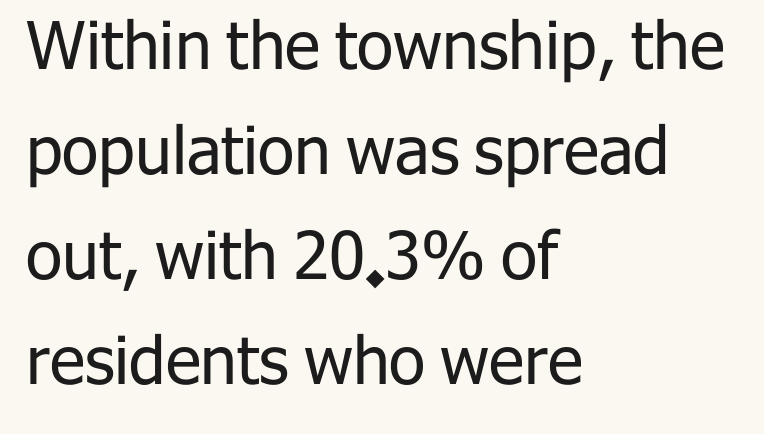
The gaps between neighbouring characters are ordinary and unremarkable. The strokes carry an ordinary text weight at most. Do the characters align in a grid? No, the font is proportional. Look at the bottom of the vertical strokes: they stop flat, with no serifs. Is there any slant? The stems are plumb.
